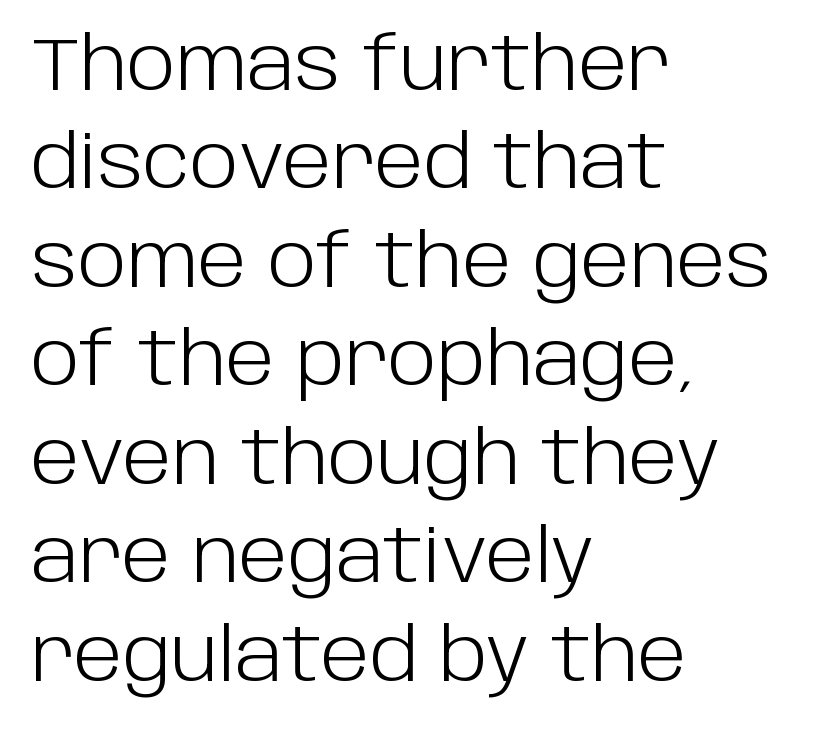
The area under the type is left untouched. Nobody touched the tracking dial on this one. The font family rendered here belongs to the sans-serif group. Do the letters lean? They stand straight.
